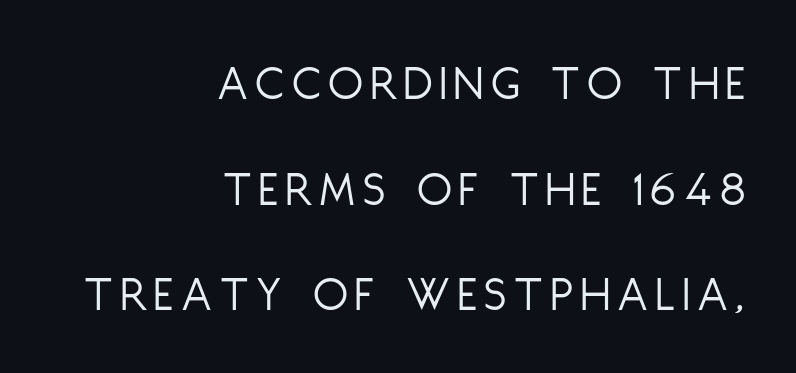
Q: Is the text bold? A: No.
Q: Is the text italic (slanted)? A: No, it is upright.
Q: Is the typeface a serif or a sans-serif typeface? A: Sans-serif.
Q: Is the text underlined? A: No.
Q: How is the paragraph aligned? A: Right-aligned.
Q: Is the spacing between lines tight, normal or loose? A: Loose.
Q: Width (condensed, normal, or wide)? A: Condensed.
Q: Stroke contrast? A: Low.
Q: x-height? A: Large.
Q: Monospaced? A: No.
